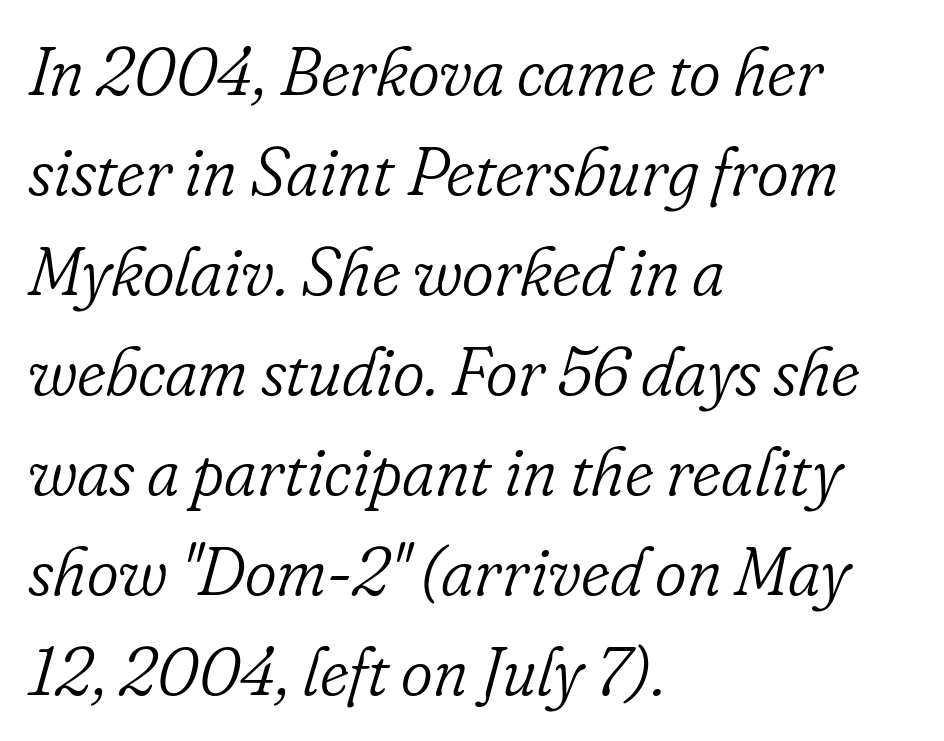
These lines were composed using italics. Vertically, the passage feels balanced, rows spaced as you'd expect. Each letter's strokes conclude with small projecting serifs. Caption: multi-line text, flush left, ragged right.
